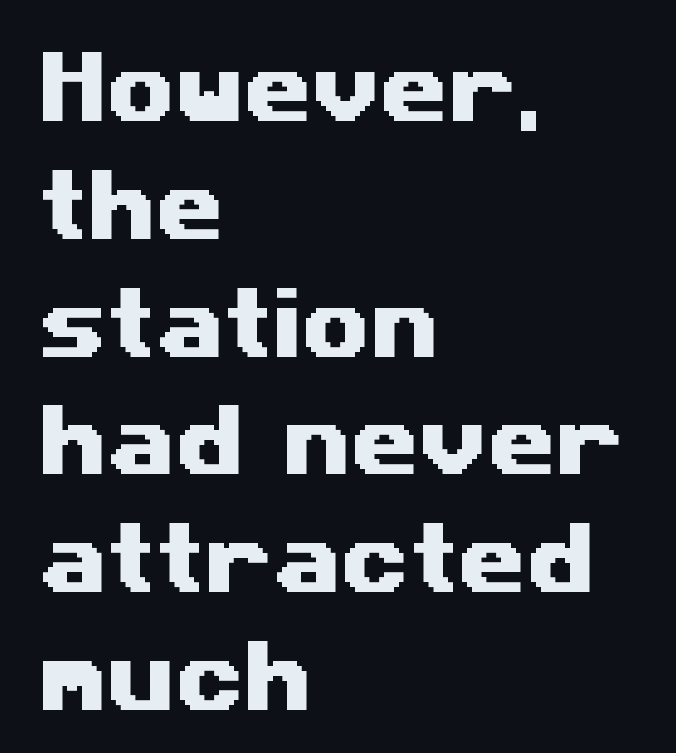
{"serif": "no", "width": "wide", "stroke_contrast": "medium", "x_height": "medium", "monospaced": "no", "underline": "no", "align": "left", "line_spacing": "normal", "line_spacing_ratio": 1.51, "letter_spacing": "normal", "letter_spacing_em": 0.0, "glyph_px": 78}
